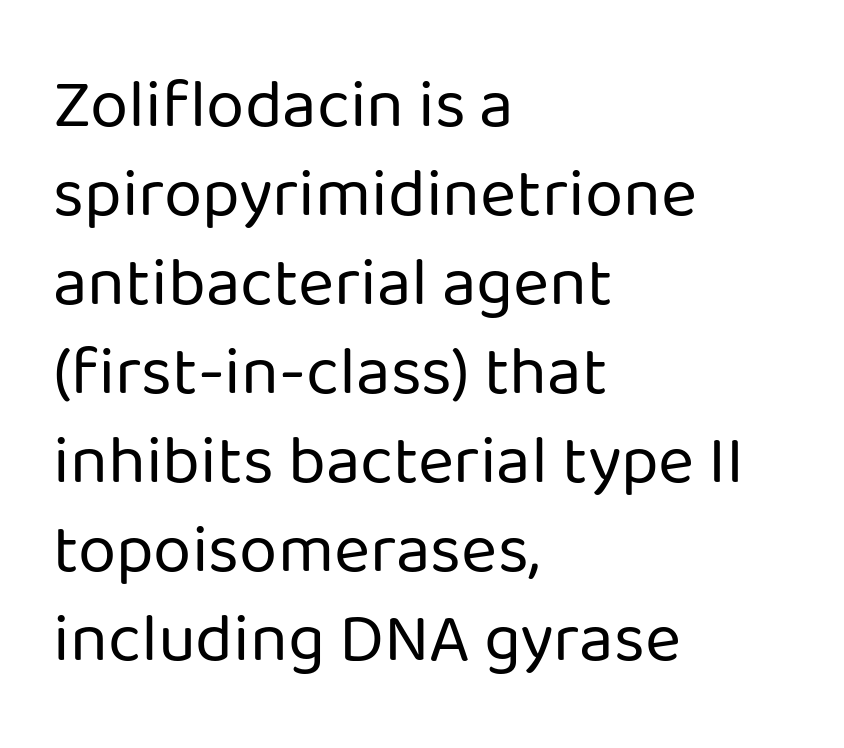
Does the type have serifs? No, each stem ends abruptly. This rendering uses left alignment, leaving the right contour irregular. Stems and bowls with no extra thickness — not bold. A bare baseline throughout the passage. The tracking reads as untouched default to a designer's eye.
